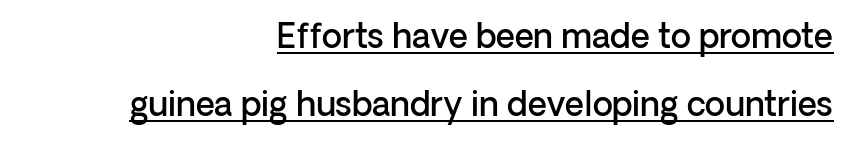
{"serif": "no", "italic": "no", "bold": "semi", "weight": "semibold", "width": "normal", "stroke_contrast": "low", "x_height": "medium", "monospaced": "no", "underline": "yes", "align": "right", "line_spacing": "loose", "line_spacing_ratio": 2.06, "letter_spacing": "normal", "letter_spacing_em": 0.0, "glyph_px": 33}
